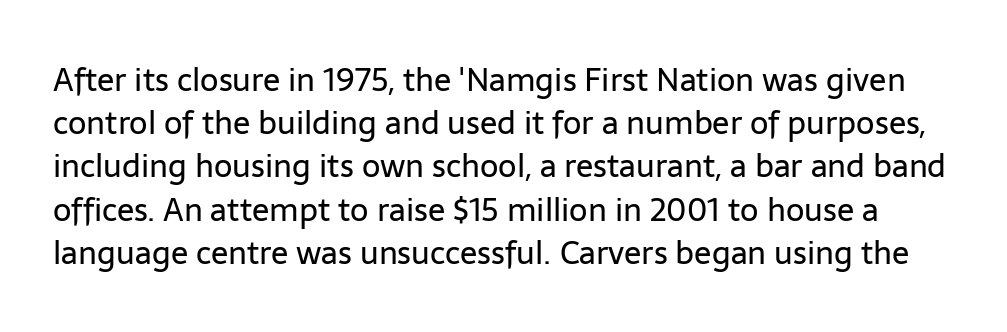
The block of text has a typical density, with ordinary space between rows. Nothing unusual about the tracking: characters are spaced as the font intends. The rendering uses natural spacing where letterforms have individual widths. The strokes carry an ordinary text weight at most. The letters carry no serifs — their stems end cleanly without finishing strokes.
